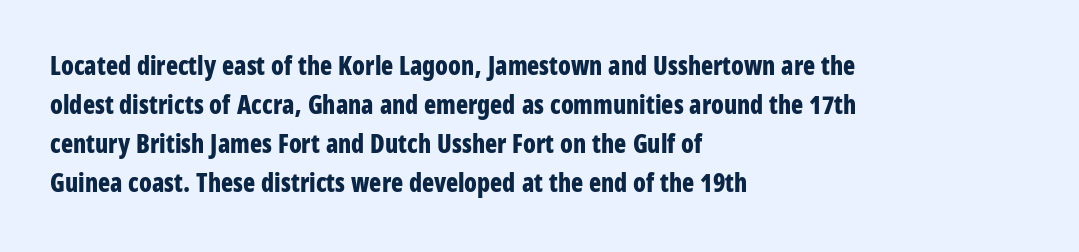
Q: Is the text bold? A: Yes.
Q: Is the text italic (slanted)? A: No, it is upright.
Q: Is the text underlined? A: No.
Q: How is the paragraph aligned? A: Left-aligned.
Q: Is the spacing between letters normal or unusually wide? A: Normal.
Q: Is the spacing between lines tight, normal or loose? A: Normal.
